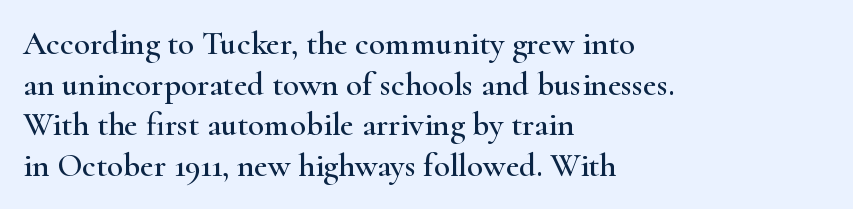
Q: Is the text italic (slanted)? A: No, it is upright.
Q: Is the typeface a serif or a sans-serif typeface? A: Serif.
Q: Is the text underlined? A: No.
Q: How is the paragraph aligned? A: Left-aligned.
Q: Is the spacing between letters normal or unusually wide? A: Normal.
Q: Width (condensed, normal, or wide)? A: Wide.
Q: Stroke contrast? A: High.
Q: x-height? A: Small.
Q: Monospaced? A: No.
